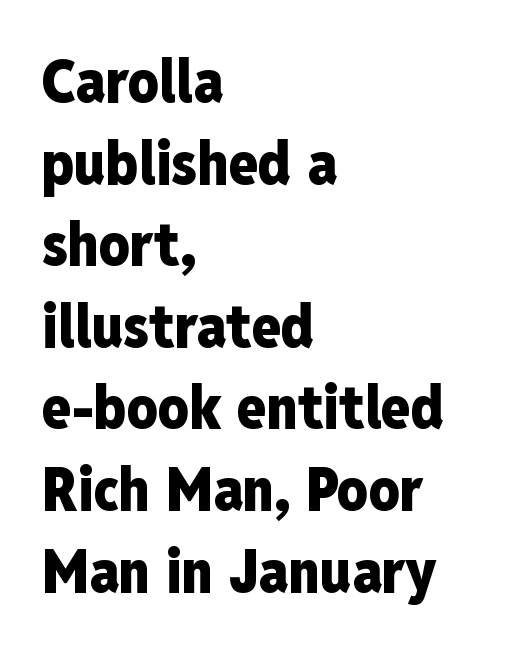
The image shows 60 px heavy, condensed sans-serif type, upright; set left-aligned, normal line spacing (1.36x), normal letter spacing, not underlined; low stroke contrast and a medium x-height.
